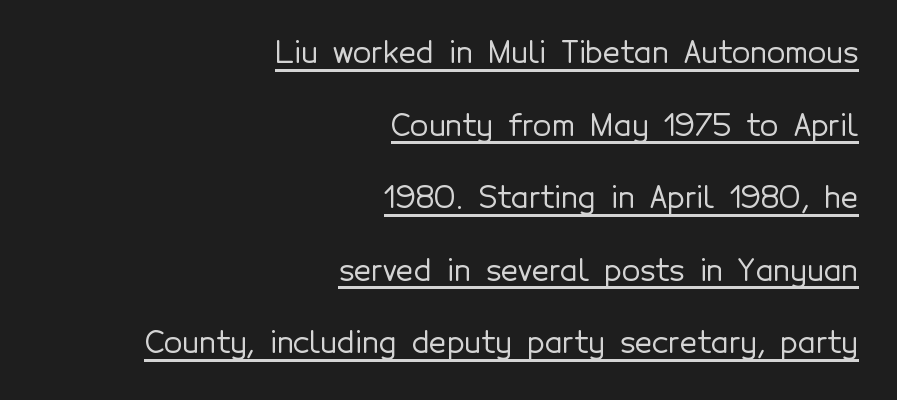
Q: Is the text italic (slanted)? A: No, it is upright.
Q: Is the typeface a serif or a sans-serif typeface? A: Sans-serif.
Q: Is the text underlined? A: Yes.
Q: How is the paragraph aligned? A: Right-aligned.
Q: Is the spacing between letters normal or unusually wide? A: Normal.
Q: Is the spacing between lines tight, normal or loose? A: Loose.
Q: Width (condensed, normal, or wide)? A: Normal.
Q: x-height? A: Medium.
Q: Monospaced? A: No.
